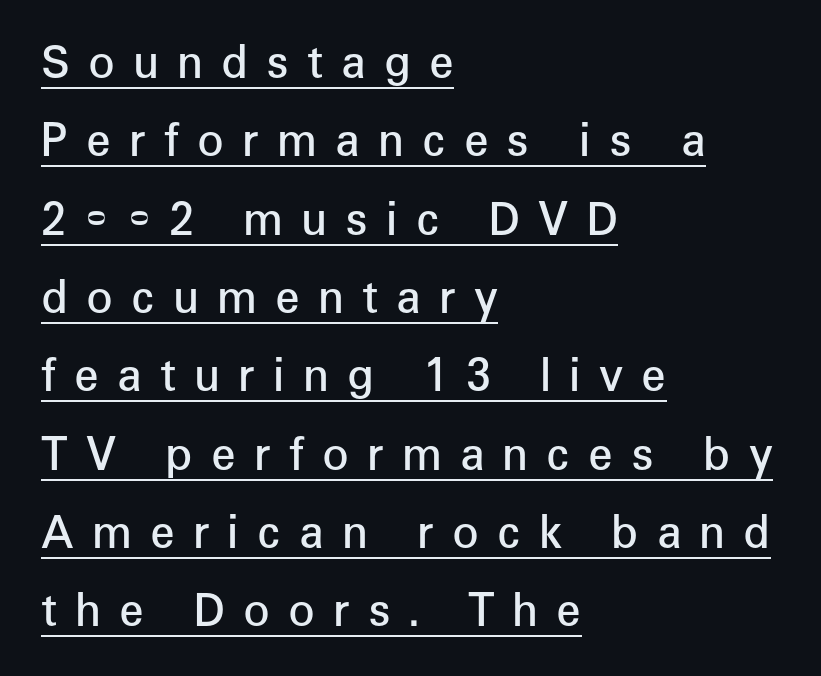
{"serif": "no", "italic": "no", "bold": "semi", "weight": "semibold", "width": "normal", "stroke_contrast": "low", "x_height": "medium", "monospaced": "no", "underline": "yes", "align": "left", "line_spacing_ratio": 1.78, "letter_spacing": "wide", "letter_spacing_em": 0.41, "glyph_px": 44}
